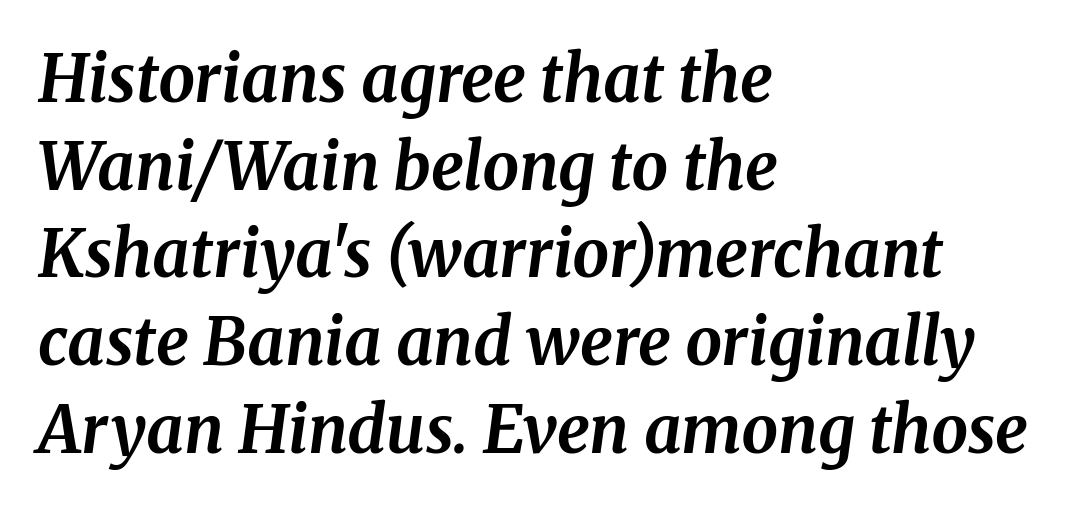
Q: Is the text bold? A: Yes.
Q: Is the text italic (slanted)? A: Yes, it leans right by about 8 degrees.
Q: Is the typeface a serif or a sans-serif typeface? A: Serif.
Q: Is the text underlined? A: No.
Q: How is the paragraph aligned? A: Left-aligned.
Q: Is the spacing between letters normal or unusually wide? A: Normal.
Q: Is the spacing between lines tight, normal or loose? A: Normal.
Q: Width (condensed, normal, or wide)? A: Normal.
Q: Stroke contrast? A: Medium.
Q: x-height? A: Medium.
Q: Monospaced? A: No.
